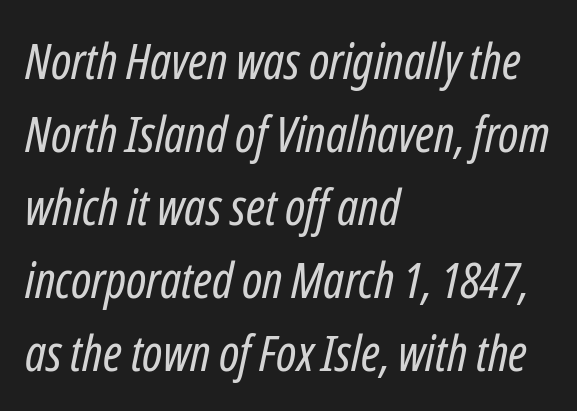
{"italic": "yes", "lean": "right", "slant_degrees": 12, "bold": "no", "weight": "regular", "width": "condensed", "stroke_contrast": "low", "x_height": "medium", "monospaced": "no", "underline": "no", "align": "left", "line_spacing": "normal", "line_spacing_ratio": 1.46, "letter_spacing": "normal", "letter_spacing_em": 0.0, "glyph_px": 50}
